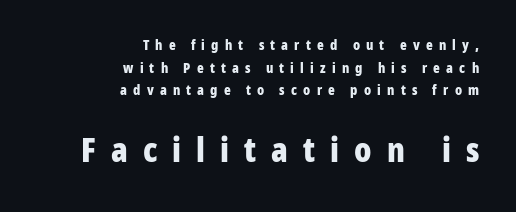
This rendering widens character spacing well past its baseline value. You'd pick this weight for a headline — it's a proper bold. Is this a sans? Yes — the strokes have no serifs. Do the letters lean? They stand straight. Typeset ragged left — the right edge is the straight one. This rendering features lettering with no underline.
